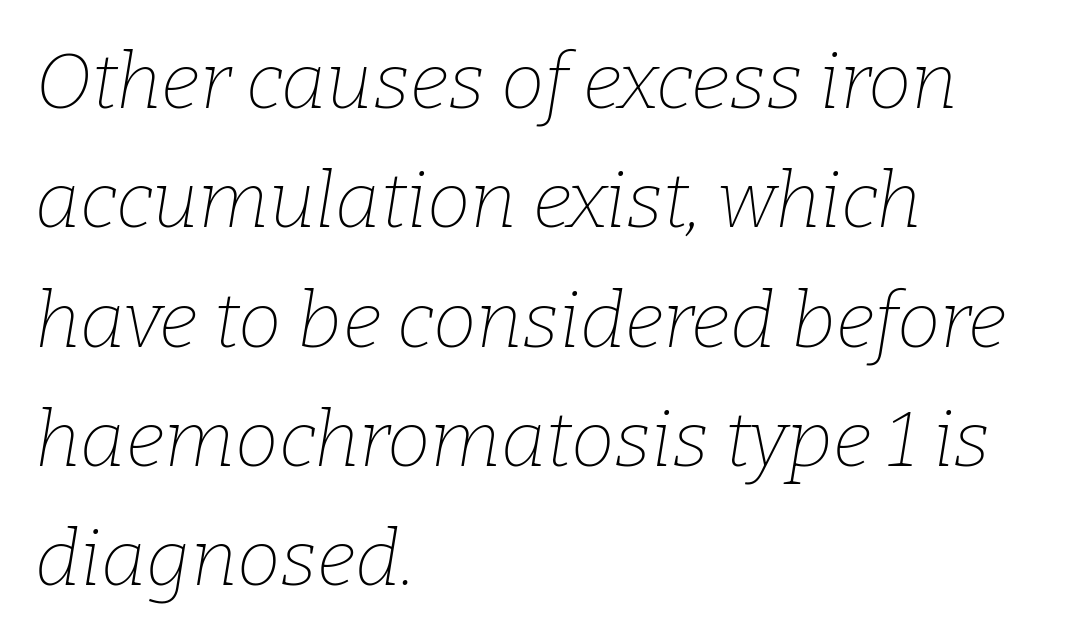
The image shows 78 px thin serif type, italic (leaning right); set left-aligned, normal line spacing (1.53x), normal letter spacing, not underlined; low stroke contrast and a medium x-height.
